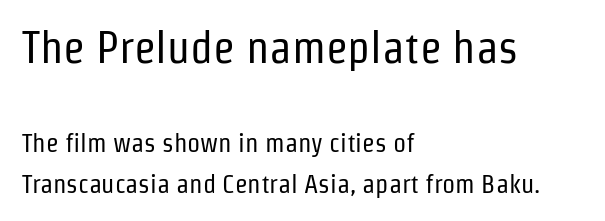
The image shows 45 px regular-weight, condensed sans-serif type, upright; set left-aligned, normal line spacing (1.56x), normal letter spacing, not underlined; the first (top) block is 1.73x larger; low stroke contrast and a medium x-height.
